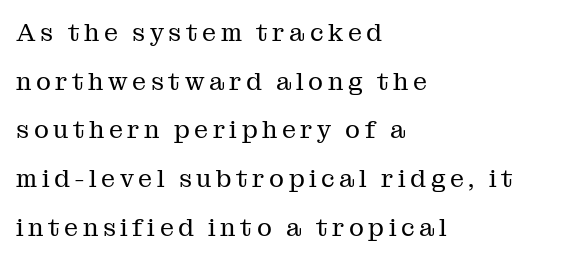
The image shows 25 px text type, upright; set left-aligned, loose line spacing (1.95x), not underlined.
